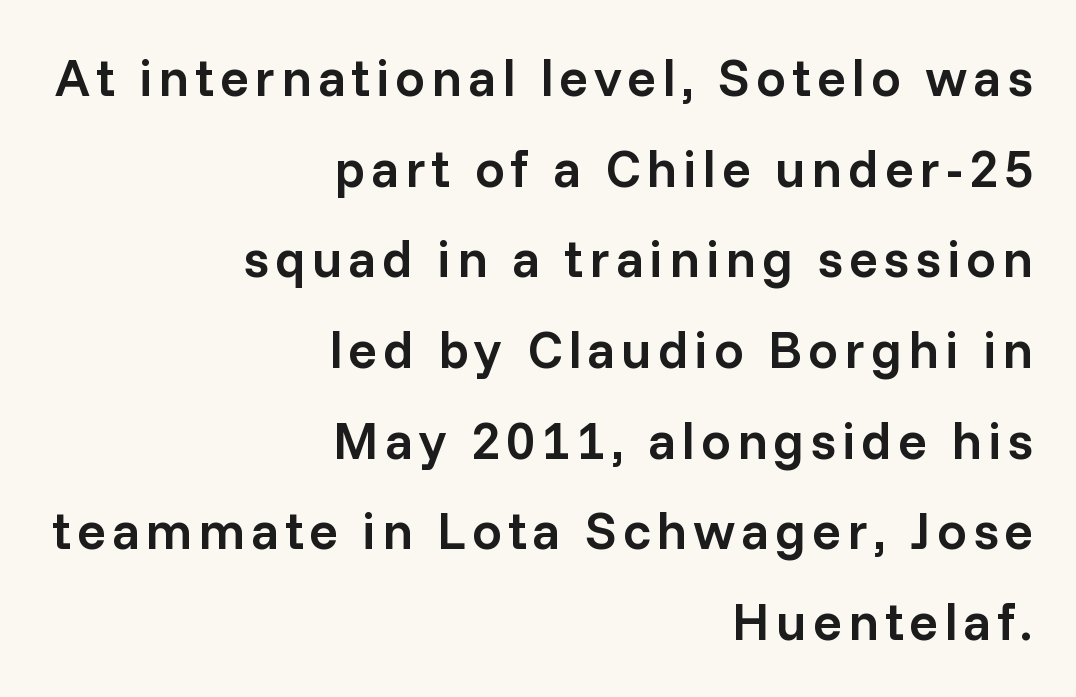
{"serif": "no", "italic": "no", "bold": "semi", "weight": "semibold", "width": "normal", "stroke_contrast": "low", "x_height": "medium", "monospaced": "no", "underline": "no", "align": "right", "line_spacing_ratio": 1.71, "glyph_px": 53}
